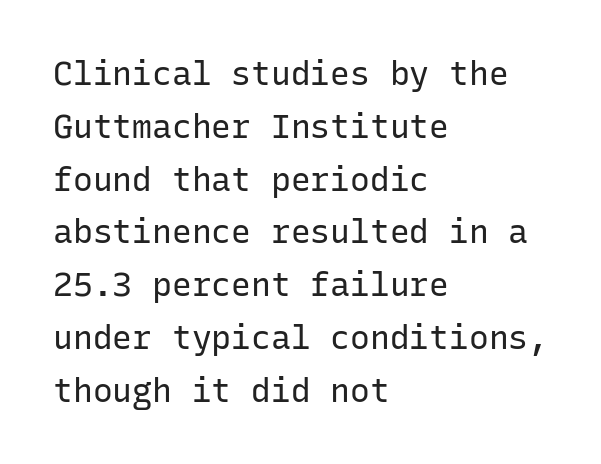
No heavy texture on the line: the type isn't bold. Standard letterfit; no display-style spreading of the glyphs. No italicization has been applied; the sample stays upright. The setting favours the left margin, as ordinary paragraphs usually do. Beneath every word, the page is bare.
